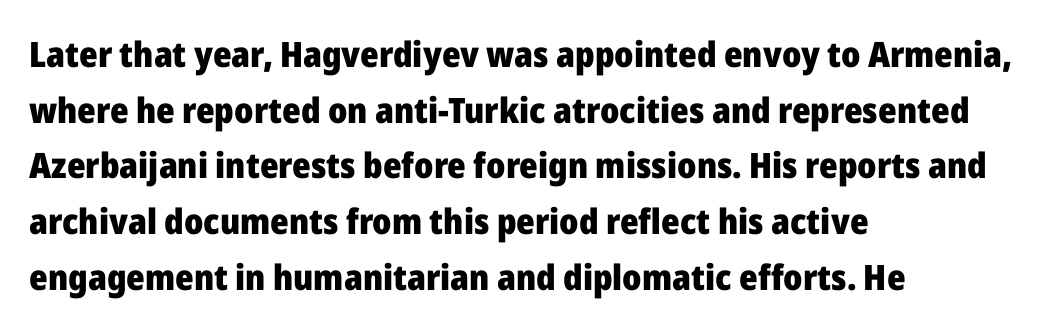
Varying glyph widths throughout — classic text-font behaviour. Rule under the text: the space is simply empty. Nothing sits at the stroke ends, so this counts as sans-serif. In terms of posture, this sample is upright.
